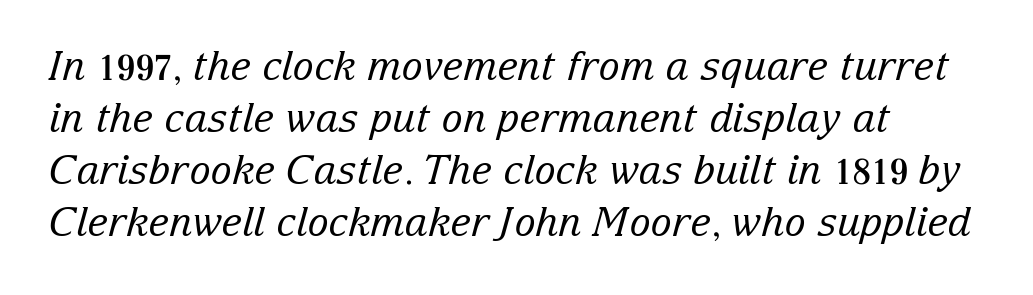
The image shows 40 px regular-weight serif type, italic (leaning right); set normal line spacing (1.3x), normal letter spacing, not underlined; low stroke contrast and a medium x-height.
